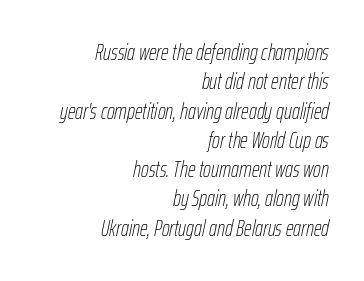
The image shows 22 px text type, italic (leaning right); set right-aligned, normal line spacing (1.33x), normal letter spacing, not underlined.
